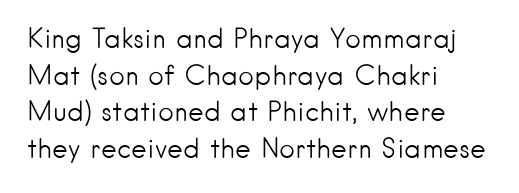
Reading down the block, your eye returns to a fixed left position each line. Do the letters lean? They stand straight. The strip under each line holds only bare page. Bold? No — there's no thickening of the strokes. Line spacing here is normal. Glyph-to-glyph distance matches everyday printed text.
